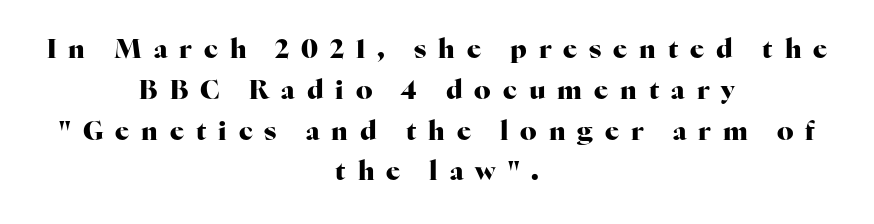
The image shows 26 px bold type, upright; set centered, normal line spacing (1.57x), unusually wide letter spacing (+0.46 em), not underlined.
